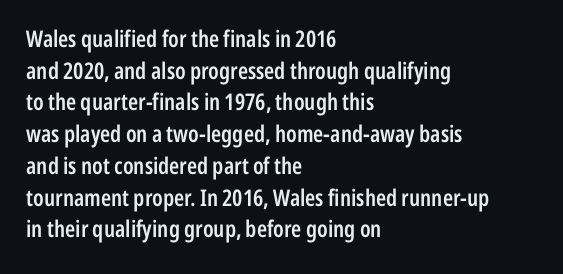
Q: Is the text bold? A: Semi-bold.
Q: Is the text italic (slanted)? A: No, it is upright.
Q: Is the text underlined? A: No.
Q: How is the paragraph aligned? A: Left-aligned.
Q: Is the spacing between letters normal or unusually wide? A: Normal.
Q: Is the spacing between lines tight, normal or loose? A: Normal.
